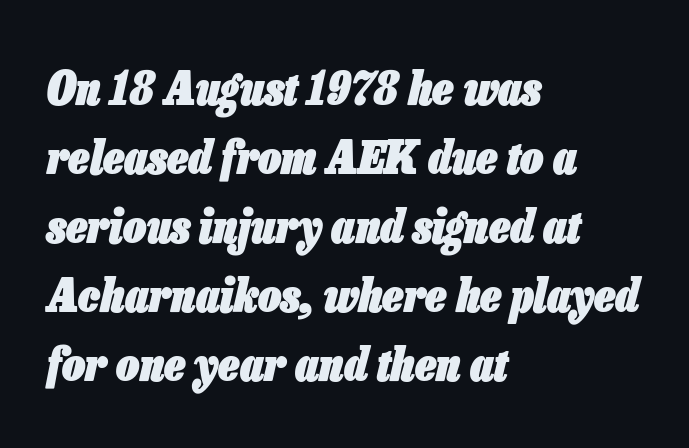
{"italic": "yes", "lean": "right", "slant_degrees": 13, "bold": "yes", "weight": "heavy", "width": "condensed", "stroke_contrast": "low", "x_height": "medium", "monospaced": "no", "underline": "no", "align": "left", "line_spacing": "normal", "line_spacing_ratio": 1.5, "letter_spacing": "normal", "letter_spacing_em": 0.0, "glyph_px": 46}
